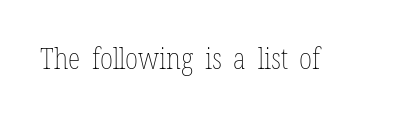
The image shows 29 px thin, condensed type, upright; set normal letter spacing, not underlined; low stroke contrast and a medium x-height.
